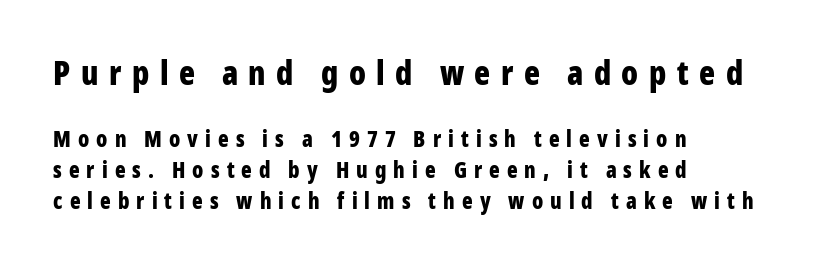
{"serif": "no", "italic": "no", "bold": "yes", "weight": "bold", "width": "condensed", "stroke_contrast": "low", "x_height": "medium", "monospaced": "no", "underline": "no", "align": "left", "line_spacing": "normal", "line_spacing_ratio": 1.41, "letter_spacing": "wide", "letter_spacing_em": 0.32, "larger_block": "first", "size_ratio": 1.5, "glyph_px": 33}
